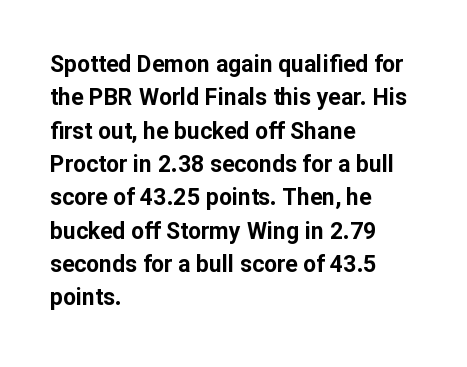
Q: Is the text bold? A: Yes.
Q: Is the text italic (slanted)? A: No, it is upright.
Q: Is the text underlined? A: No.
Q: How is the paragraph aligned? A: Left-aligned.
Q: Is the spacing between letters normal or unusually wide? A: Normal.
Q: Is the spacing between lines tight, normal or loose? A: Normal.
